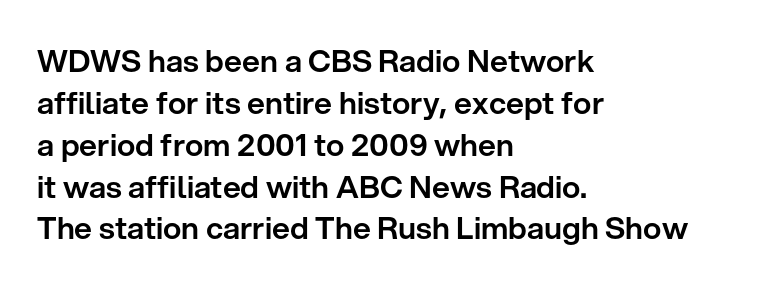
Each line starts at the same left margin while the right side varies. A typesetter would call this proportional, since set widths differ per character. Notice how descenders clear the ascenders below comfortably — that's standard leading. Descenders are the only things crossing below the line.
